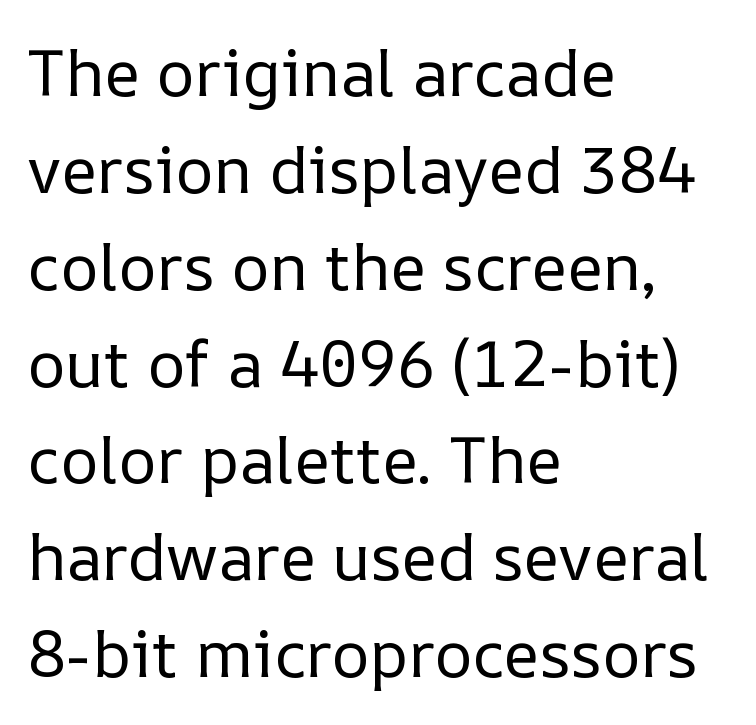
{"italic": "no", "bold": "no", "weight": "regular", "width": "normal", "stroke_contrast": "low", "x_height": "medium", "monospaced": "no", "underline": "no", "align": "left", "line_spacing": "normal", "line_spacing_ratio": 1.49, "letter_spacing": "normal", "letter_spacing_em": 0.0, "glyph_px": 65}
